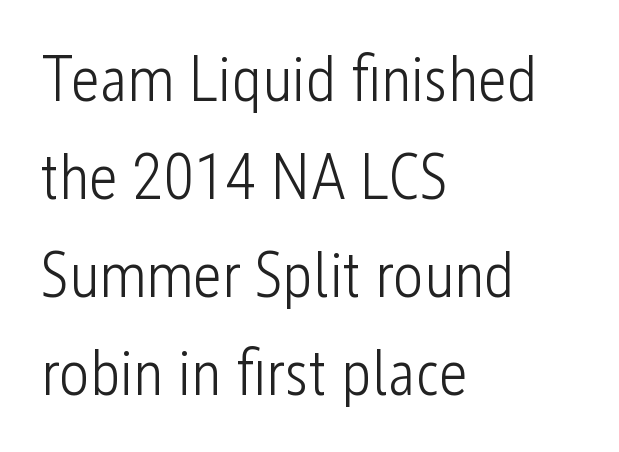
{"serif": "no", "italic": "no", "bold": "no", "weight": "light", "width": "condensed", "stroke_contrast": "low", "x_height": "medium", "monospaced": "no", "underline": "no", "align": "left", "line_spacing": "normal", "line_spacing_ratio": 1.53, "letter_spacing": "normal", "letter_spacing_em": 0.0, "glyph_px": 64}
